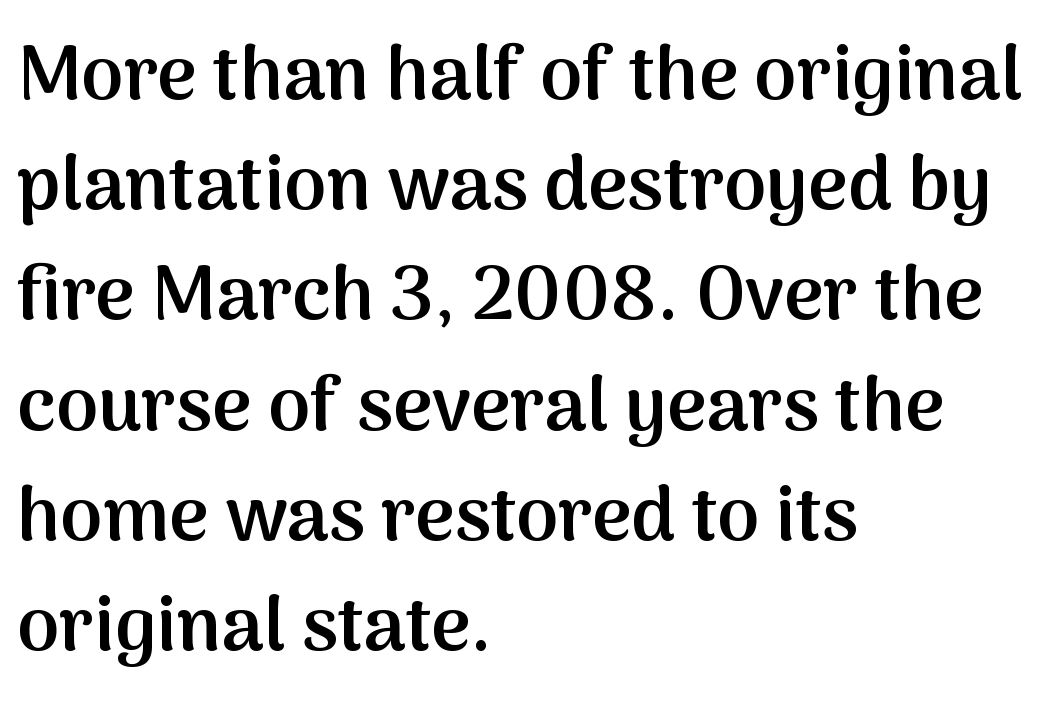
The letters sit at their default tracking, neither squeezed nor spread. Baseline-to-baseline distance is the conventional proportion of letter height. Leftover space on each line is placed entirely after the last word. Think of a printed novel: that variable character pitch is what you see here.
